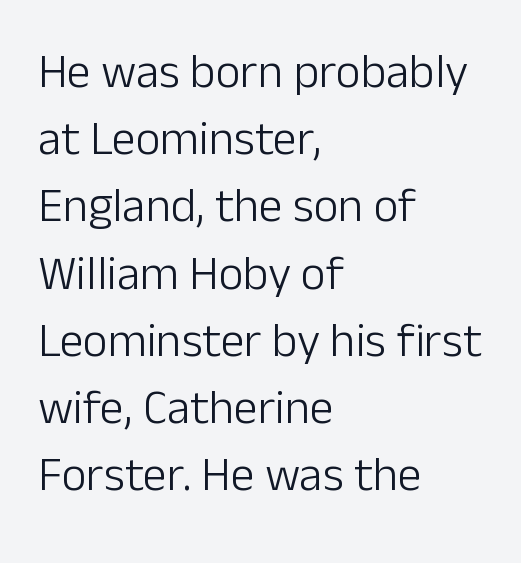
{"serif": "no", "italic": "no", "bold": "no", "weight": "light", "width": "normal", "stroke_contrast": "low", "x_height": "medium", "monospaced": "no", "underline": "no", "align": "left", "line_spacing": "normal", "line_spacing_ratio": 1.4, "letter_spacing": "normal", "letter_spacing_em": 0.0, "glyph_px": 48}
